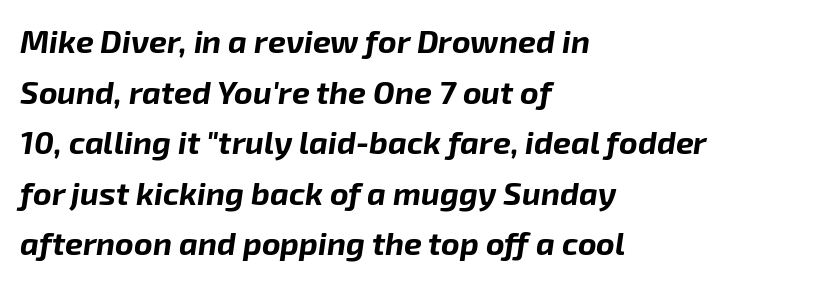
{"italic": "yes", "lean": "right", "slant_degrees": 8, "bold": "yes", "weight": "bold", "width": "normal", "stroke_contrast": "low", "x_height": "medium", "monospaced": "no", "underline": "no", "align": "left", "line_spacing": "normal", "line_spacing_ratio": 1.58, "letter_spacing": "normal", "letter_spacing_em": 0.0, "glyph_px": 32}
